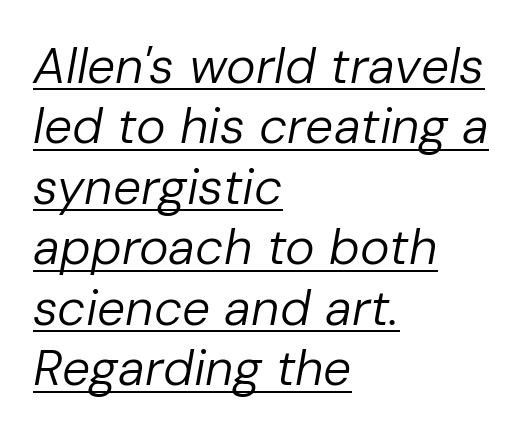
Q: Is the text bold? A: No.
Q: Is the text italic (slanted)? A: Yes, it leans right by about 10 degrees.
Q: Is the text underlined? A: Yes.
Q: How is the paragraph aligned? A: Left-aligned.
Q: Is the spacing between letters normal or unusually wide? A: Normal.
Q: Width (condensed, normal, or wide)? A: Normal.
Q: Stroke contrast? A: Low.
Q: x-height? A: Medium.
Q: Monospaced? A: No.
